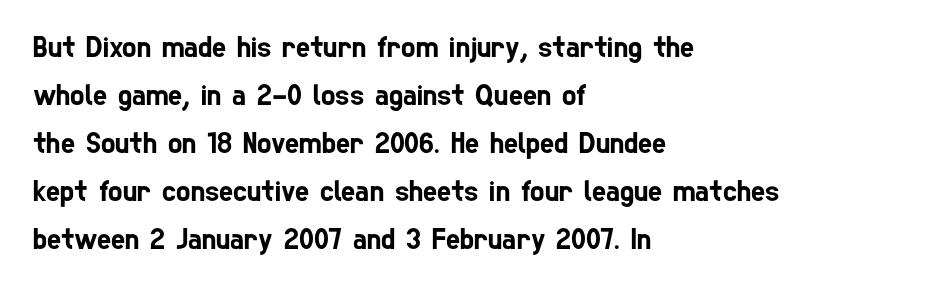
Q: Is the typeface a serif or a sans-serif typeface? A: Sans-serif.
Q: Is the text underlined? A: No.
Q: How is the paragraph aligned? A: Left-aligned.
Q: Is the spacing between letters normal or unusually wide? A: Normal.
Q: Is the spacing between lines tight, normal or loose? A: Normal.
Q: Width (condensed, normal, or wide)? A: Condensed.
Q: Stroke contrast? A: Low.
Q: x-height? A: Medium.
Q: Monospaced? A: No.
